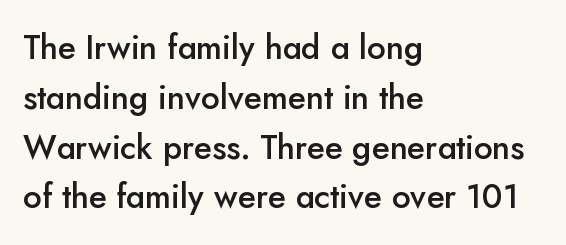
Q: Is the text bold? A: Semi-bold.
Q: Is the text italic (slanted)? A: No, it is upright.
Q: Is the typeface a serif or a sans-serif typeface? A: Sans-serif.
Q: Is the text underlined? A: No.
Q: How is the paragraph aligned? A: Left-aligned.
Q: Is the spacing between letters normal or unusually wide? A: Normal.
Q: Is the spacing between lines tight, normal or loose? A: Normal.
Q: Width (condensed, normal, or wide)? A: Normal.
Q: Stroke contrast? A: Low.
Q: x-height? A: Small.
Q: Monospaced? A: No.
